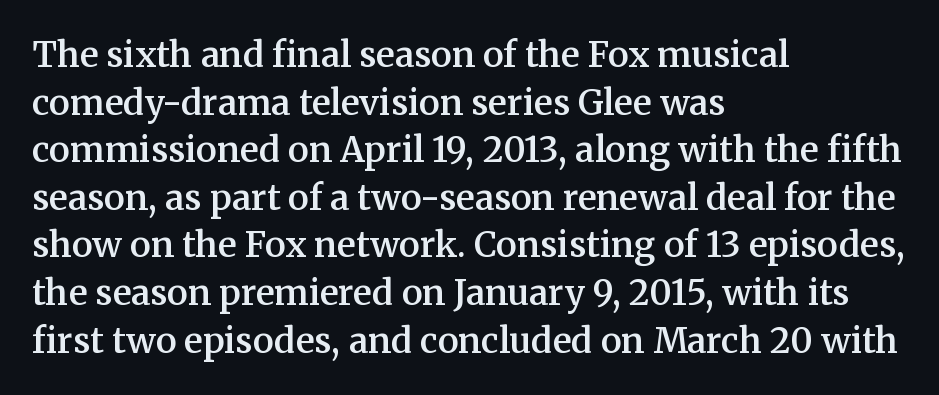
{"serif": "yes", "italic": "no", "bold": "semi", "weight": "semibold", "width": "normal", "stroke_contrast": "medium", "x_height": "medium", "monospaced": "no", "underline": "no", "align": "left", "line_spacing": "normal", "line_spacing_ratio": 1.36, "letter_spacing": "normal", "letter_spacing_em": 0.0, "glyph_px": 35}
